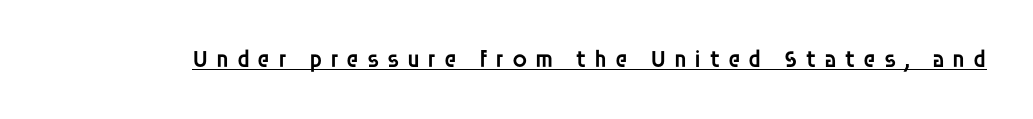
The image shows 24 px text type, upright; set unusually wide letter spacing (+0.31 em), underlined.
